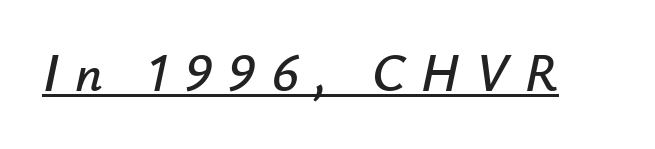
Q: Is the text italic (slanted)? A: Yes, it leans right by about 12 degrees.
Q: Is the text underlined? A: Yes.
Q: Is the spacing between letters normal or unusually wide? A: Unusually wide.
Q: Width (condensed, normal, or wide)? A: Normal.
Q: Stroke contrast? A: Low.
Q: x-height? A: Small.
Q: Monospaced? A: No.
